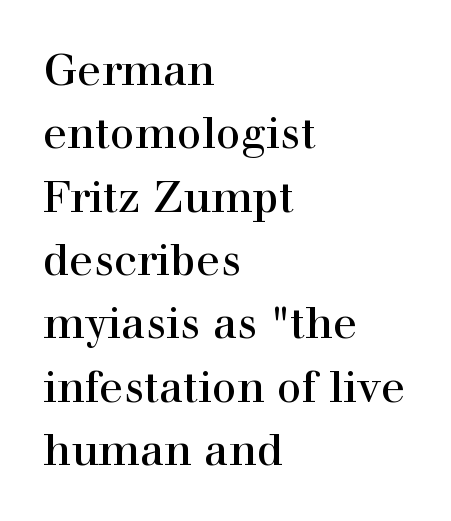
Ascenders rise straight up at ninety degrees. Descenders hang freely into open space. The designer went with a serif here, giving each stem small feet. The letters advance in unequal steps, a hallmark of proportional type. The rows are spaced the way most documents space them. Casual observation: everything's shoved over to the left.
